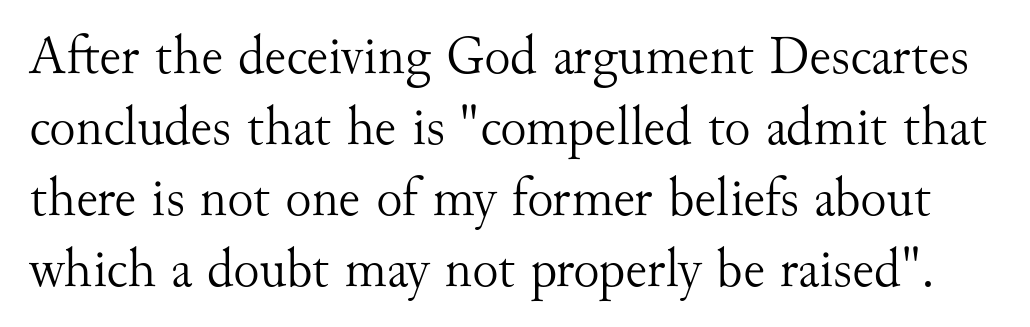
The image shows 55 px light serif type, upright; set normal line spacing (1.29x), normal letter spacing, not underlined; medium stroke contrast and a small x-height.
